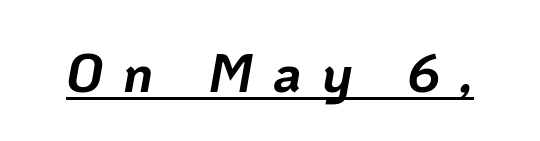
Q: Is the text bold? A: Yes.
Q: Is the text italic (slanted)? A: Yes, it leans right by about 10 degrees.
Q: Is the text underlined? A: Yes.
Q: Is the spacing between letters normal or unusually wide? A: Unusually wide.
Q: Width (condensed, normal, or wide)? A: Normal.
Q: Stroke contrast? A: Low.
Q: x-height? A: Medium.
Q: Monospaced? A: No.
